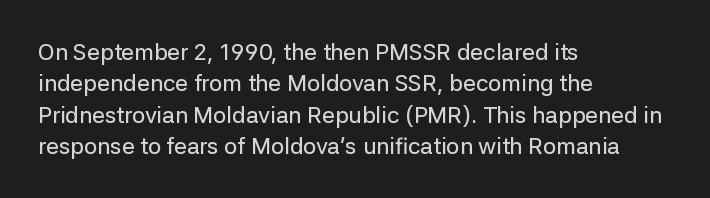
{"italic": "no", "underline": "no", "align": "left", "line_spacing": "normal", "line_spacing_ratio": 1.36, "letter_spacing": "normal", "letter_spacing_em": 0.0, "glyph_px": 23}
